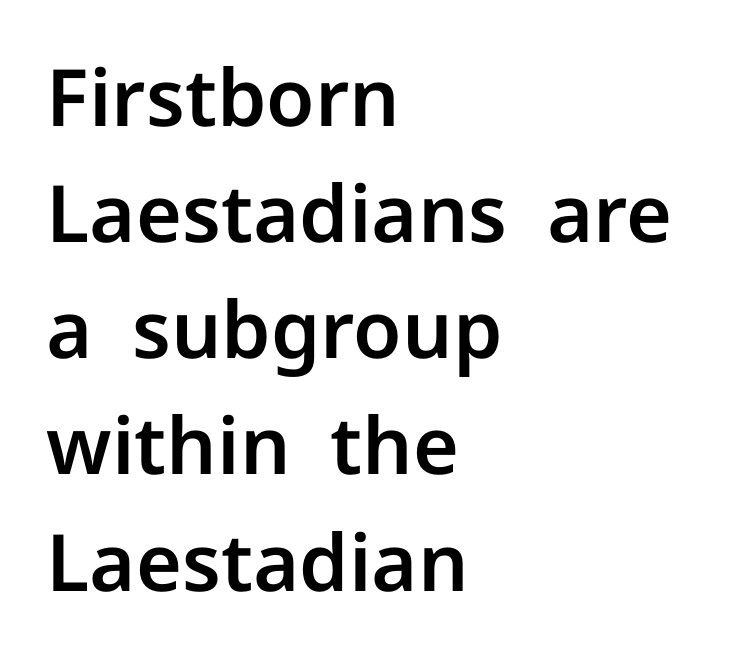
The glyphs are unaccompanied by any horizontal stroke below them. Unlike a traditional serif, this face leaves its strokes unadorned. Proportional: the letters do not fall into vertical columns. A student would call this left alignment; a typographer would say flush left, rag right.
